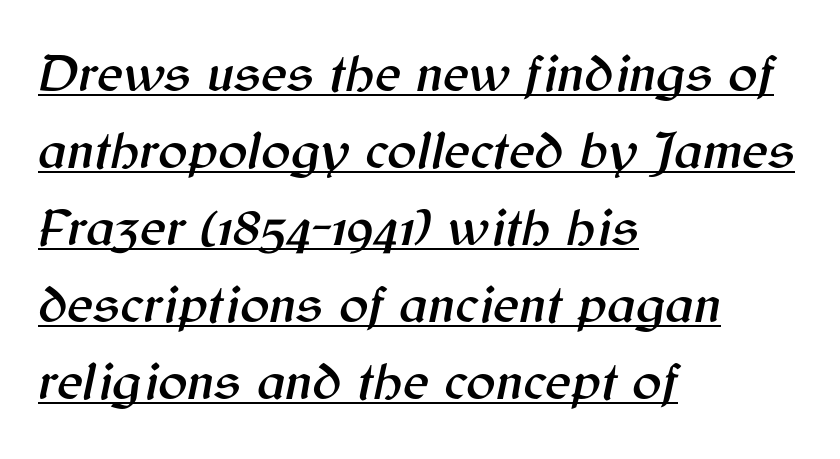
Q: Is the text italic (slanted)? A: Yes, it leans right by about 12 degrees.
Q: Is the text underlined? A: Yes.
Q: How is the paragraph aligned? A: Left-aligned.
Q: Is the spacing between letters normal or unusually wide? A: Normal.
Q: Is the spacing between lines tight, normal or loose? A: Normal.
Q: Width (condensed, normal, or wide)? A: Normal.
Q: Stroke contrast? A: Medium.
Q: x-height? A: Medium.
Q: Monospaced? A: No.
